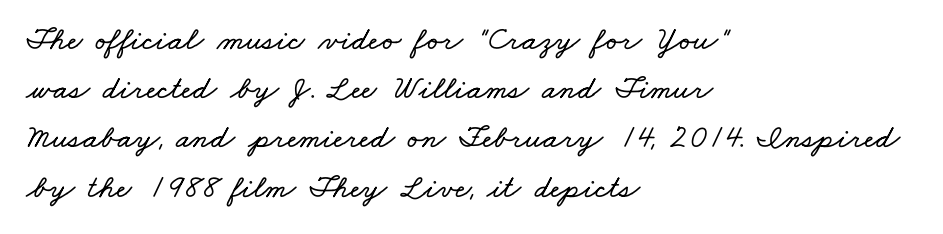
Q: Is the text underlined? A: No.
Q: How is the paragraph aligned? A: Left-aligned.
Q: Is the spacing between letters normal or unusually wide? A: Normal.
Q: Is the spacing between lines tight, normal or loose? A: Normal.
Q: Width (condensed, normal, or wide)? A: Wide.
Q: Stroke contrast? A: Low.
Q: x-height? A: Small.
Q: Monospaced? A: No.
